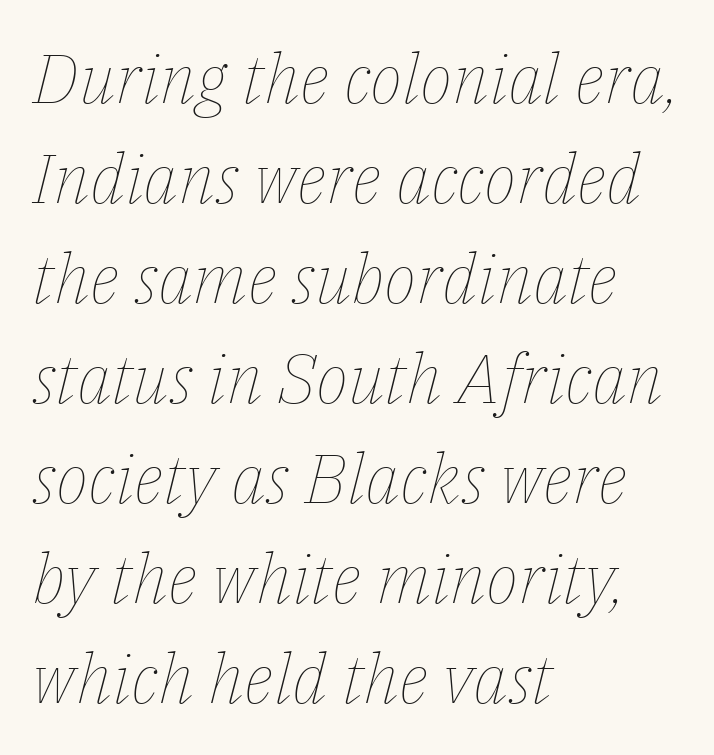
The image shows 69 px thin type, italic (leaning right); set left-aligned, normal line spacing (1.45x), normal letter spacing, not underlined; low stroke contrast and a medium x-height.
